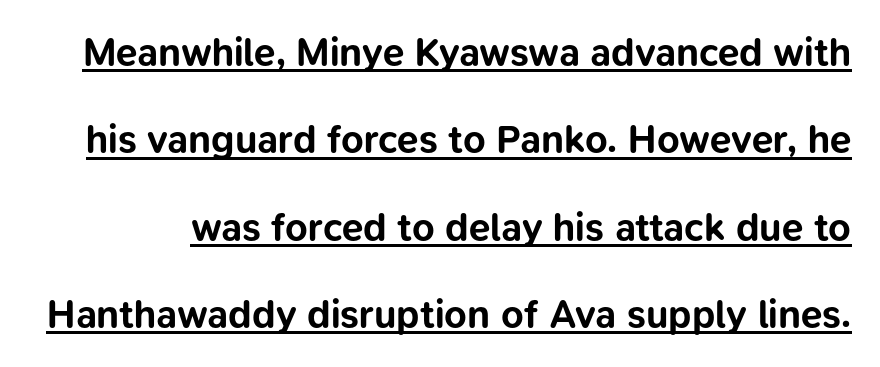
Q: Is the text bold? A: Yes.
Q: Is the text italic (slanted)? A: No, it is upright.
Q: Is the typeface a serif or a sans-serif typeface? A: Sans-serif.
Q: Is the text underlined? A: Yes.
Q: Is the spacing between letters normal or unusually wide? A: Normal.
Q: Is the spacing between lines tight, normal or loose? A: Loose.
Q: Width (condensed, normal, or wide)? A: Normal.
Q: Stroke contrast? A: Low.
Q: x-height? A: Medium.
Q: Monospaced? A: No.
